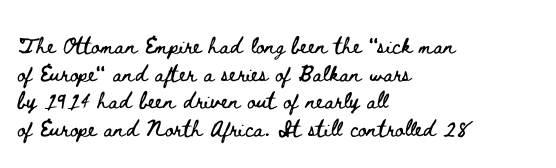
{"underline": "no", "align": "left", "line_spacing": "normal", "line_spacing_ratio": 1.32, "letter_spacing": "normal", "letter_spacing_em": 0.0, "glyph_px": 21}
